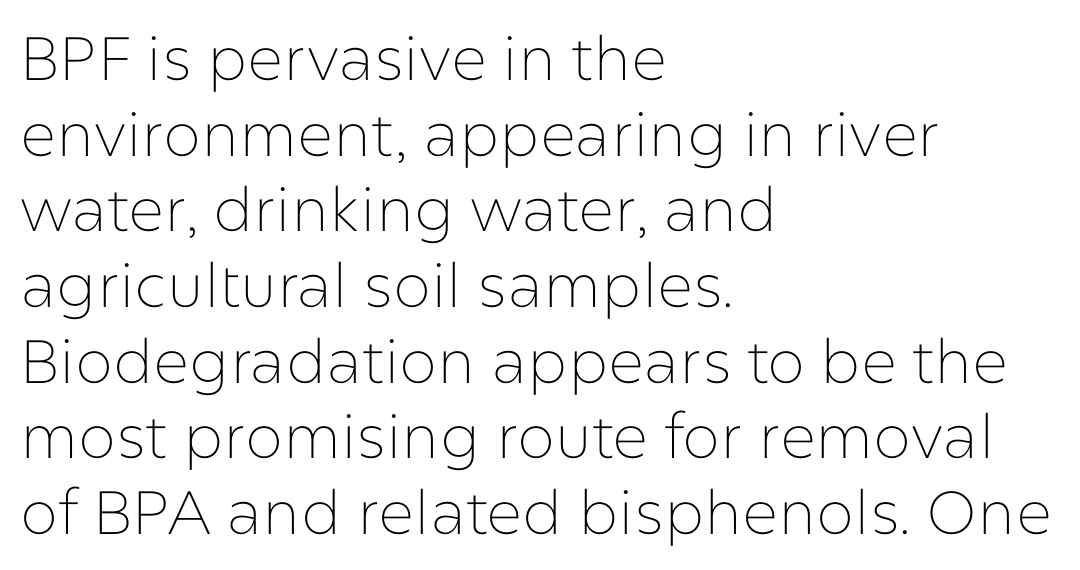
Nothing unusual about the tracking: characters are spaced as the font intends. If you drew a line through each stem, it would be perfectly vertical. The words here are not underlined. In CSS terms this would be text-align: left. This sample uses a sans-serif face. Nothing heavy about these letters — not bold at all.
